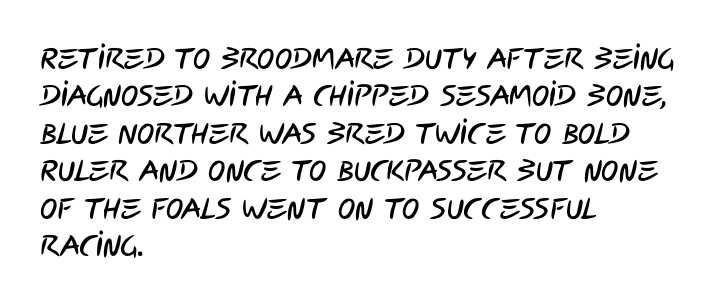
Q: Is the typeface a serif or a sans-serif typeface? A: Sans-serif.
Q: Is the text underlined? A: No.
Q: How is the paragraph aligned? A: Left-aligned.
Q: Is the spacing between letters normal or unusually wide? A: Normal.
Q: Is the spacing between lines tight, normal or loose? A: Normal.
Q: Width (condensed, normal, or wide)? A: Condensed.
Q: Stroke contrast? A: Low.
Q: x-height? A: Large.
Q: Monospaced? A: No.
